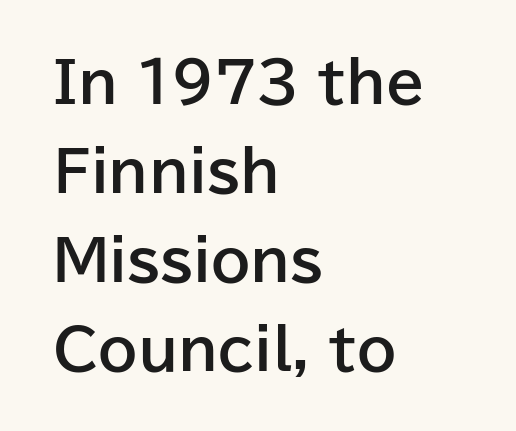
The characters display no serif detailing; their extremities are plain. Is this a fixed-width face? No — the glyphs have proportional, varying widths. Descenders hang freely into open space. Tall strokes in this sample are plumb rather than angled.
